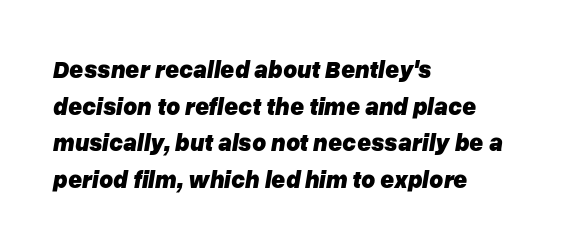
Q: Is the text bold? A: Yes.
Q: Is the text italic (slanted)? A: Yes, it leans right by about 10 degrees.
Q: Is the text underlined? A: No.
Q: How is the paragraph aligned? A: Left-aligned.
Q: Is the spacing between letters normal or unusually wide? A: Normal.
Q: Is the spacing between lines tight, normal or loose? A: Normal.
